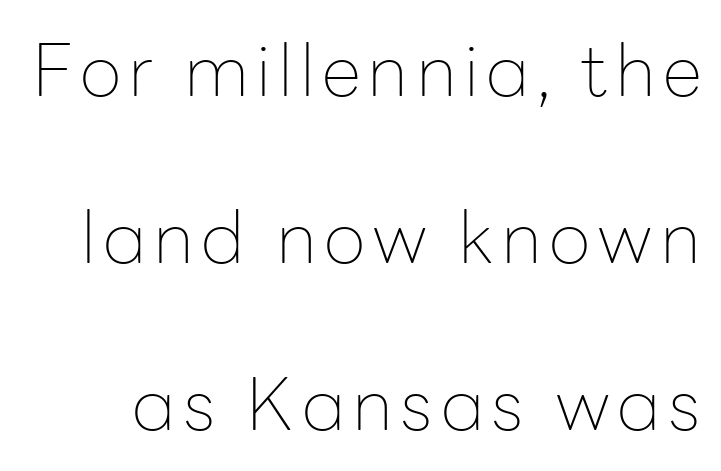
Check where the strokes stop: nothing finishes them off — pure sans. Posture: upright roman. This sample has the flowing, uneven cadence of proportional lettering. Lines of text with bare space underneath.
